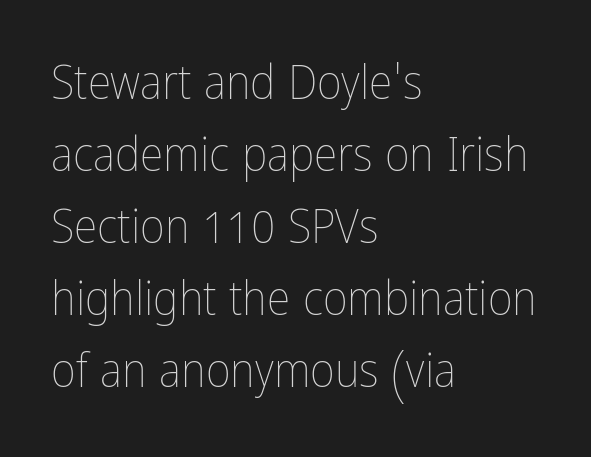
{"italic": "no", "bold": "no", "weight": "thin", "width": "condensed", "stroke_contrast": "low", "x_height": "medium", "monospaced": "no", "underline": "no", "align": "left", "line_spacing": "normal", "line_spacing_ratio": 1.5, "letter_spacing": "normal", "letter_spacing_em": 0.0, "glyph_px": 48}
